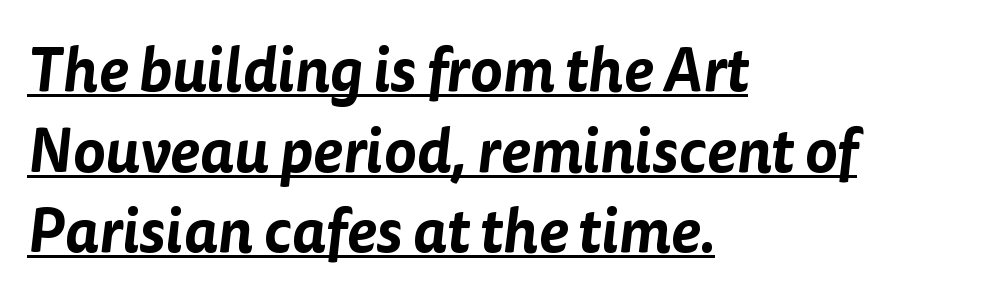
These lines stack with their left ends in a neat column. Nothing unusual about the tracking: characters are spaced as the font intends. Serifs: no, the terminals of the letterforms are clean. Like a heading marked for emphasis, these lines bear an underscore. Varying glyph widths throughout — classic text-font behaviour.
